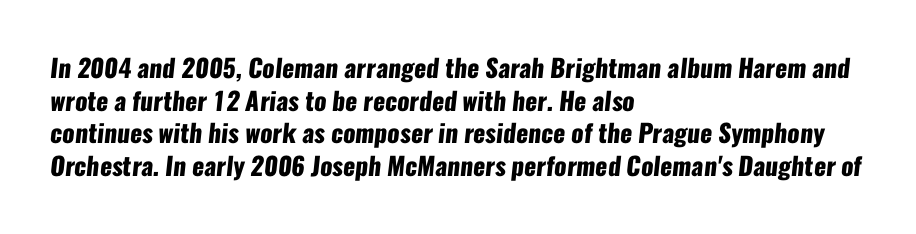
{"bold": "yes", "underline": "no", "align": "left", "line_spacing": "normal", "line_spacing_ratio": 1.31, "letter_spacing": "normal", "letter_spacing_em": 0.0, "glyph_px": 25}
